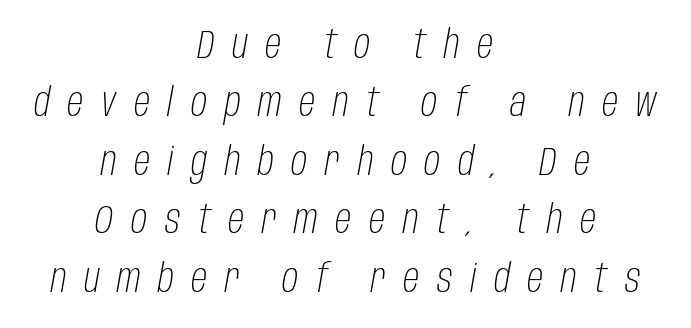
{"italic": "yes", "lean": "right", "slant_degrees": 10, "bold": "no", "weight": "light", "width": "condensed", "stroke_contrast": "low", "x_height": "large", "monospaced": "no", "underline": "no", "align": "center", "line_spacing": "normal", "line_spacing_ratio": 1.46, "letter_spacing": "wide", "letter_spacing_em": 0.44, "glyph_px": 40}
